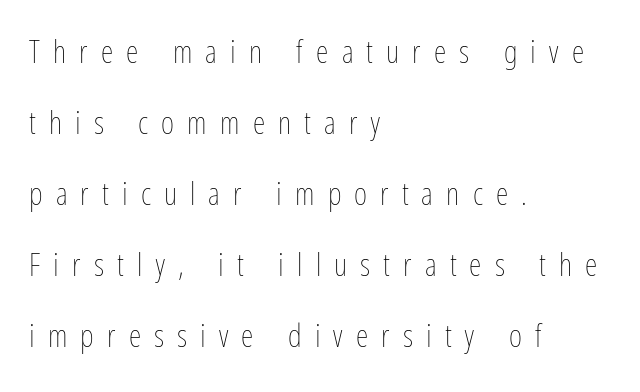
The font sits on the lighter half of the weight spectrum, regular included. One glance says open: line gaps are wider than usual. The foot of each line stays bare and open. Proportional: the letters do not fall into vertical columns.
